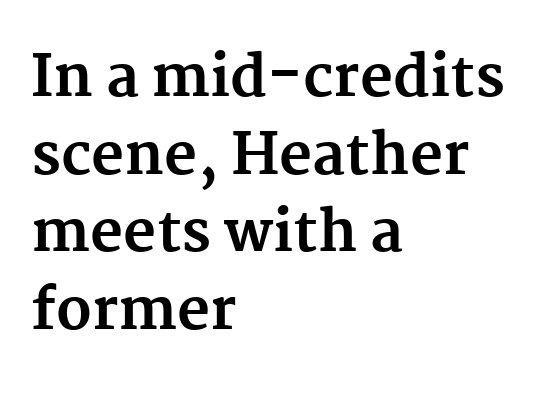
A typesetter would call this proportional, since set widths differ per character. Compared with typical body copy, the letter spacing here is the same. The baseline area is clear. Italic: no, the glyphs are upright roman.
